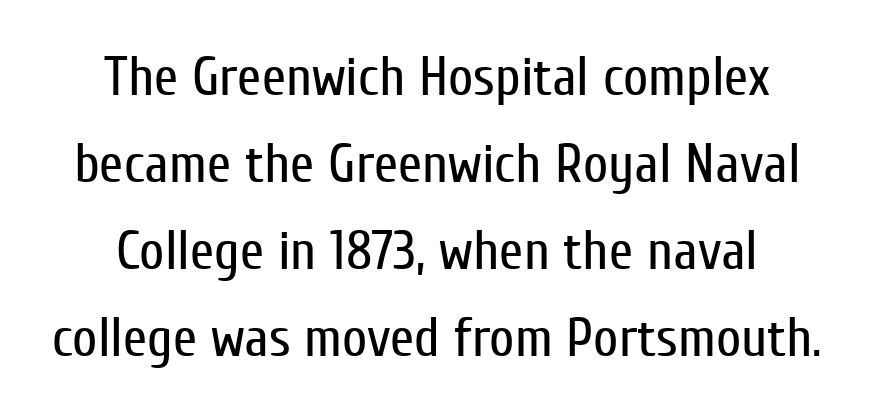
{"serif": "no", "italic": "no", "bold": "no", "weight": "regular", "width": "condensed", "stroke_contrast": "low", "x_height": "medium", "monospaced": "no", "underline": "no", "line_spacing": "normal", "line_spacing_ratio": 1.58, "letter_spacing": "normal", "letter_spacing_em": 0.0, "glyph_px": 55}
